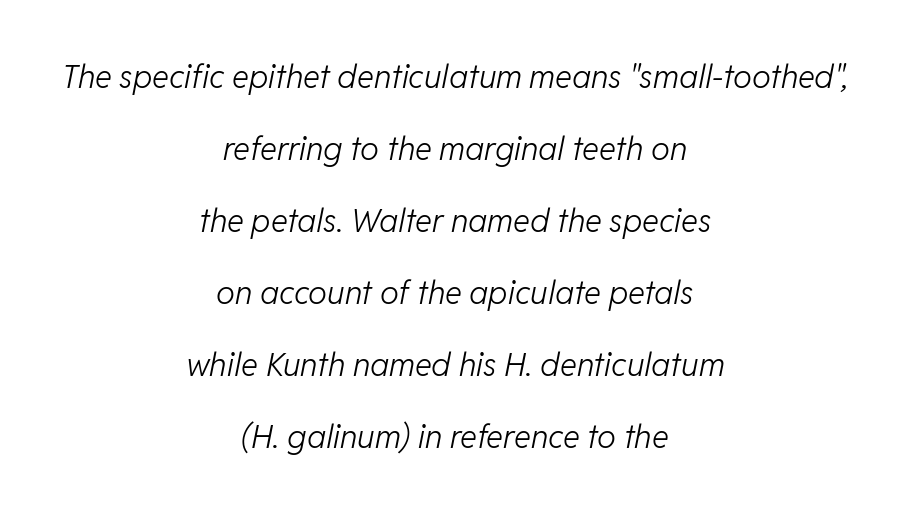
These lines are centered, leaving both edges ragged. Tracking here is standard; glyphs follow each other at the usual distance. Summary of vertical rhythm: relaxed, with wide interline spacing. Heft: none added — not bold.
